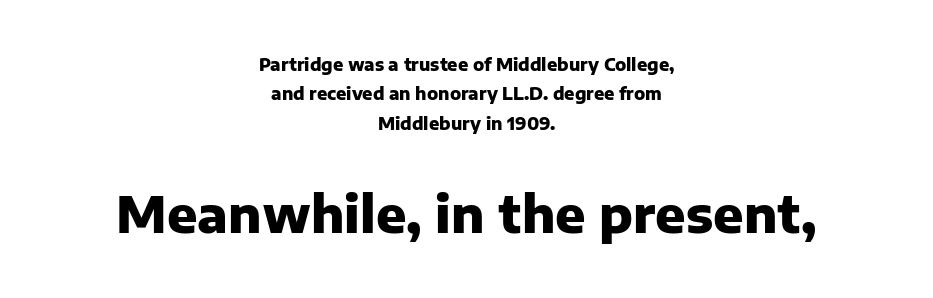
{"serif": "no", "italic": "no", "bold": "yes", "weight": "heavy", "width": "normal", "stroke_contrast": "low", "x_height": "medium", "monospaced": "no", "underline": "no", "align": "center", "line_spacing_ratio": 1.73, "letter_spacing": "normal", "letter_spacing_em": 0.0, "larger_block": "second", "size_ratio": 2.94, "glyph_px": 50}
